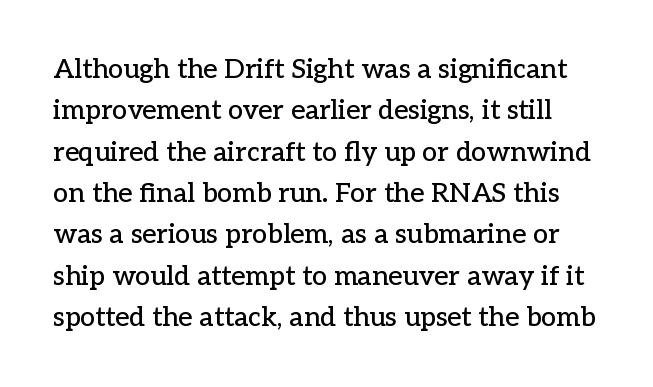
The image shows 27 px text type, upright; set normal line spacing (1.53x), normal letter spacing, not underlined.
